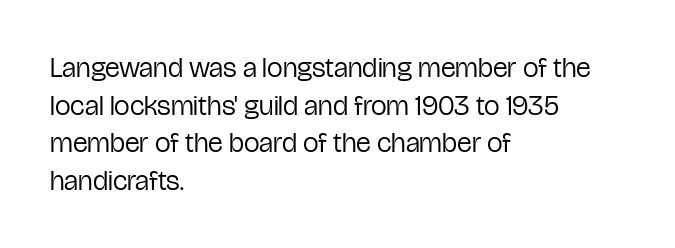
Weight class: somewhere from thin through regular. Nobody touched the tracking dial on this one. The glyphs are unaccompanied by any horizontal stroke below them. This block has exactly the height ordinary leading produces.
